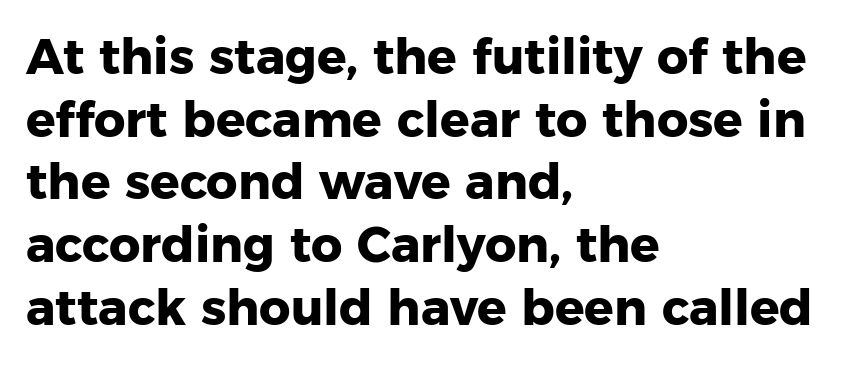
Type style note: lacks serifs. One-word summary of the alignment: left. Quick note: underline off. Thick stems and heavy bowls — unmistakably bold. Looks like regular typesetting: each glyph gets only the width it needs. The specimen reads as upright at a glance.
